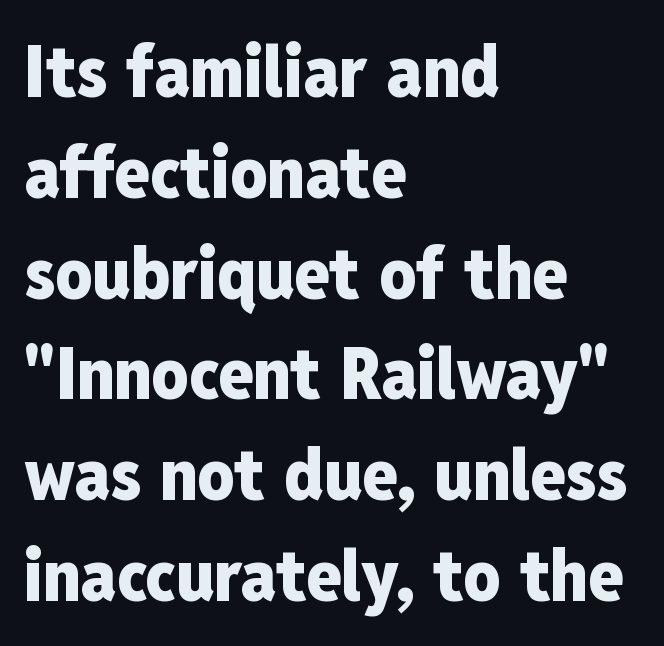
{"serif": "no", "italic": "no", "bold": "yes", "weight": "heavy", "width": "condensed", "stroke_contrast": "low", "x_height": "medium", "monospaced": "no", "underline": "no", "align": "left", "line_spacing": "normal", "line_spacing_ratio": 1.4, "letter_spacing": "normal", "letter_spacing_em": 0.0, "glyph_px": 72}
